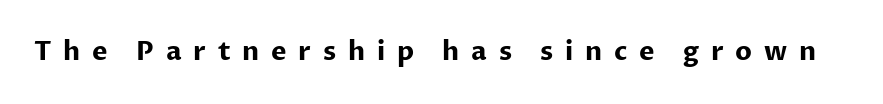
Q: Is the text bold? A: Yes.
Q: Is the text italic (slanted)? A: No, it is upright.
Q: Is the text underlined? A: No.
Q: Is the spacing between letters normal or unusually wide? A: Unusually wide.
